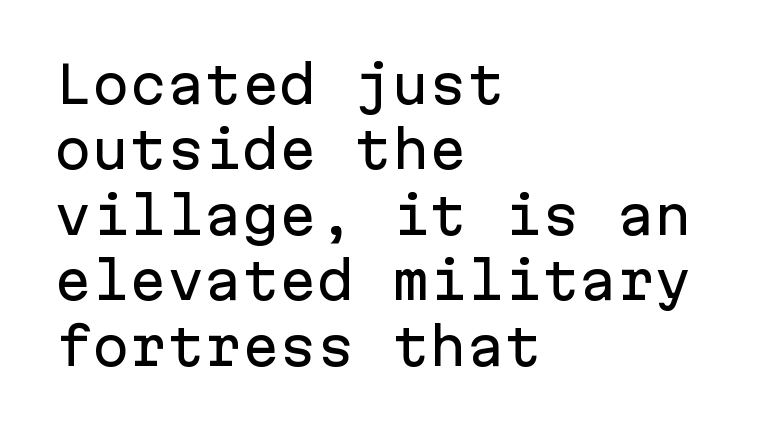
{"serif": "no", "italic": "no", "width": "normal", "stroke_contrast": "low", "x_height": "medium", "monospaced": "yes", "underline": "no", "align": "left", "line_spacing": "normal", "line_spacing_ratio": 1.31, "letter_spacing": "normal", "letter_spacing_em": 0.0, "glyph_px": 50}
